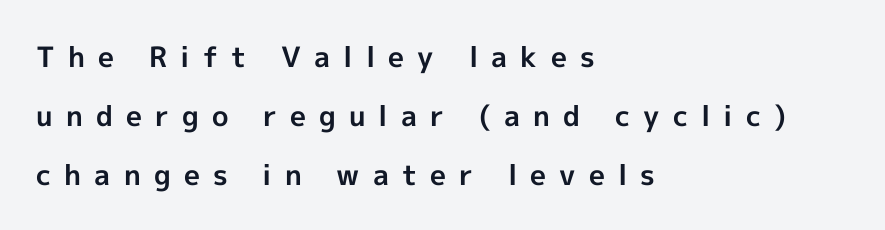
The image shows 28 px bold sans-serif type, upright; set left-aligned, loose line spacing (2.1x), unusually wide letter spacing (+0.47 em), not underlined; a medium x-height.
